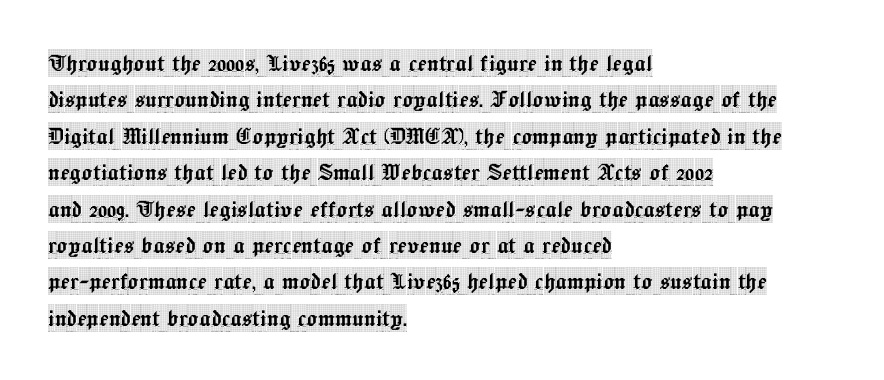
Q: Is the text italic (slanted)? A: No, it is upright.
Q: Is the typeface a serif or a sans-serif typeface? A: Serif.
Q: Is the text underlined? A: No.
Q: How is the paragraph aligned? A: Left-aligned.
Q: Is the spacing between letters normal or unusually wide? A: Normal.
Q: Is the spacing between lines tight, normal or loose? A: Normal.
Q: Width (condensed, normal, or wide)? A: Condensed.
Q: x-height? A: Large.
Q: Monospaced? A: No.
